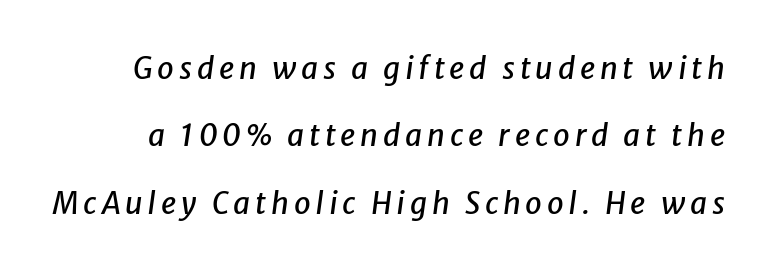
Q: Is the text italic (slanted)? A: Yes, it leans right by about 8 degrees.
Q: Is the text underlined? A: No.
Q: Is the spacing between lines tight, normal or loose? A: Loose.
Q: Width (condensed, normal, or wide)? A: Normal.
Q: Stroke contrast? A: Low.
Q: x-height? A: Medium.
Q: Monospaced? A: No.
